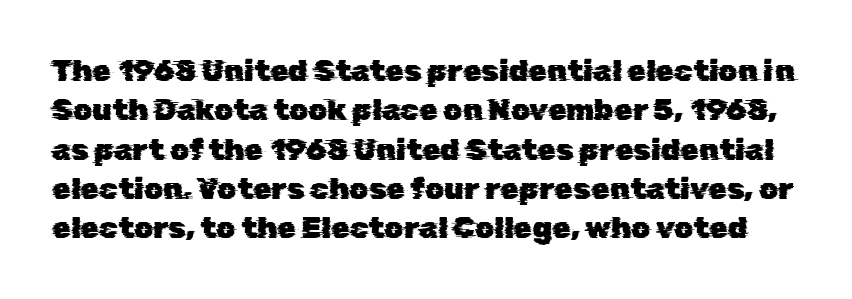
{"serif": "no", "width": "normal", "stroke_contrast": "low", "x_height": "medium", "monospaced": "no", "underline": "no", "line_spacing": "normal", "line_spacing_ratio": 1.31, "letter_spacing": "normal", "letter_spacing_em": 0.0, "glyph_px": 30}
